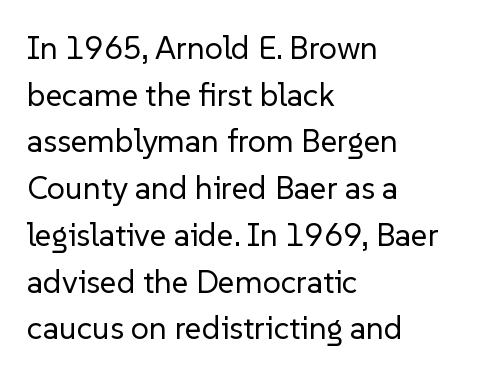
Q: Is the text bold? A: No.
Q: Is the text italic (slanted)? A: No, it is upright.
Q: Is the typeface a serif or a sans-serif typeface? A: Sans-serif.
Q: Is the text underlined? A: No.
Q: How is the paragraph aligned? A: Left-aligned.
Q: Is the spacing between letters normal or unusually wide? A: Normal.
Q: Is the spacing between lines tight, normal or loose? A: Normal.
Q: Width (condensed, normal, or wide)? A: Normal.
Q: Stroke contrast? A: Low.
Q: x-height? A: Medium.
Q: Monospaced? A: No.
